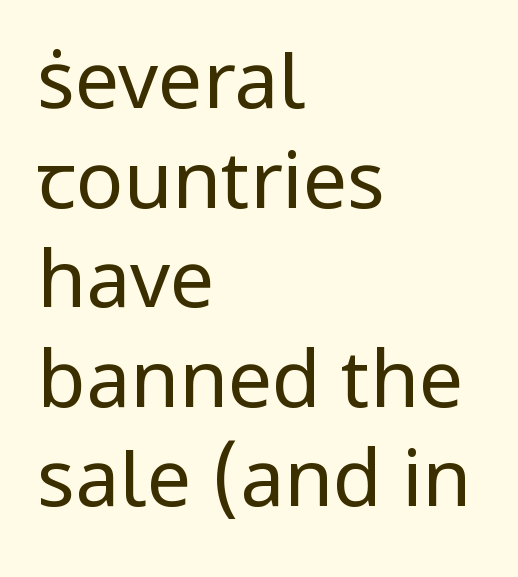
Q: Is the text bold? A: No.
Q: Is the text italic (slanted)? A: No, it is upright.
Q: Is the typeface a serif or a sans-serif typeface? A: Sans-serif.
Q: Is the text underlined? A: No.
Q: How is the paragraph aligned? A: Left-aligned.
Q: Is the spacing between letters normal or unusually wide? A: Normal.
Q: Is the spacing between lines tight, normal or loose? A: Normal.
Q: Width (condensed, normal, or wide)? A: Normal.
Q: Stroke contrast? A: Low.
Q: x-height? A: Medium.
Q: Monospaced? A: No.
